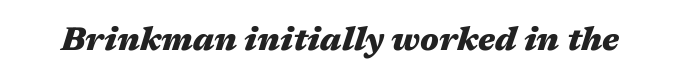
Q: Is the text bold? A: Yes.
Q: Is the text italic (slanted)? A: Yes, it leans right by about 17 degrees.
Q: Is the text underlined? A: No.
Q: Is the spacing between letters normal or unusually wide? A: Normal.
Q: Width (condensed, normal, or wide)? A: Wide.
Q: Stroke contrast? A: Medium.
Q: x-height? A: Medium.
Q: Monospaced? A: No.
